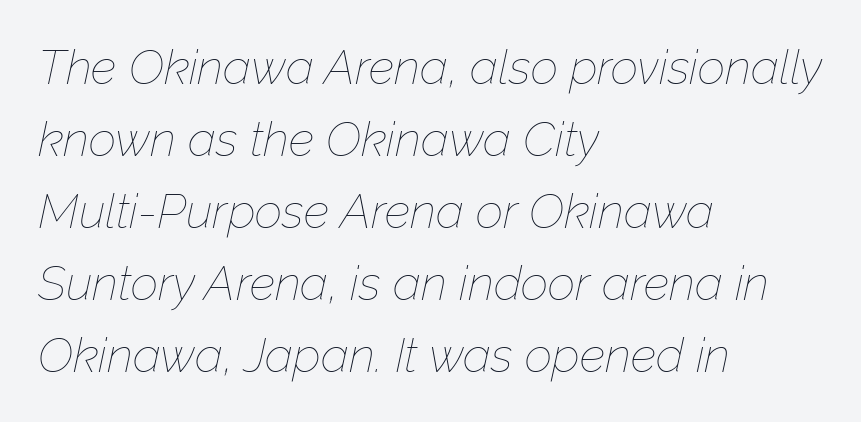
{"italic": "yes", "lean": "right", "slant_degrees": 12, "bold": "no", "weight": "thin", "width": "normal", "stroke_contrast": "low", "x_height": "medium", "monospaced": "no", "underline": "no", "align": "left", "line_spacing": "normal", "line_spacing_ratio": 1.5, "letter_spacing": "normal", "letter_spacing_em": 0.0, "glyph_px": 48}
